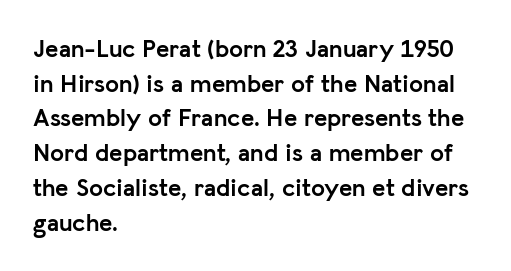
The image shows 25 px bold type, upright; set left-aligned, normal line spacing (1.39x), normal letter spacing, not underlined.
